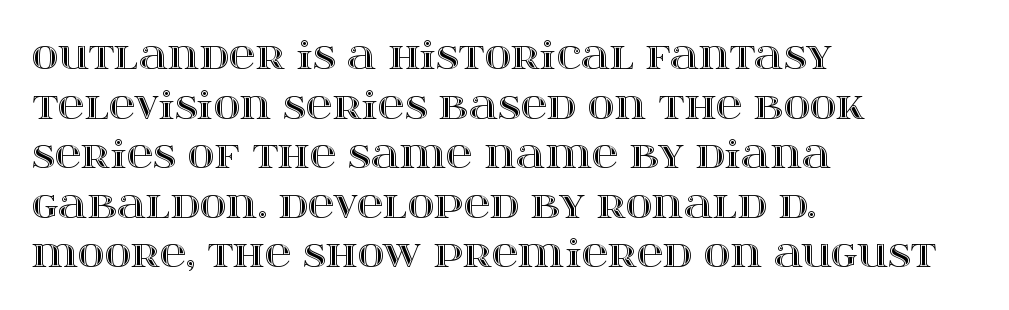
Q: Is the text italic (slanted)? A: No, it is upright.
Q: Is the text underlined? A: No.
Q: How is the paragraph aligned? A: Left-aligned.
Q: Is the spacing between letters normal or unusually wide? A: Normal.
Q: Is the spacing between lines tight, normal or loose? A: Normal.
Q: Width (condensed, normal, or wide)? A: Wide.
Q: x-height? A: Large.
Q: Monospaced? A: No.
